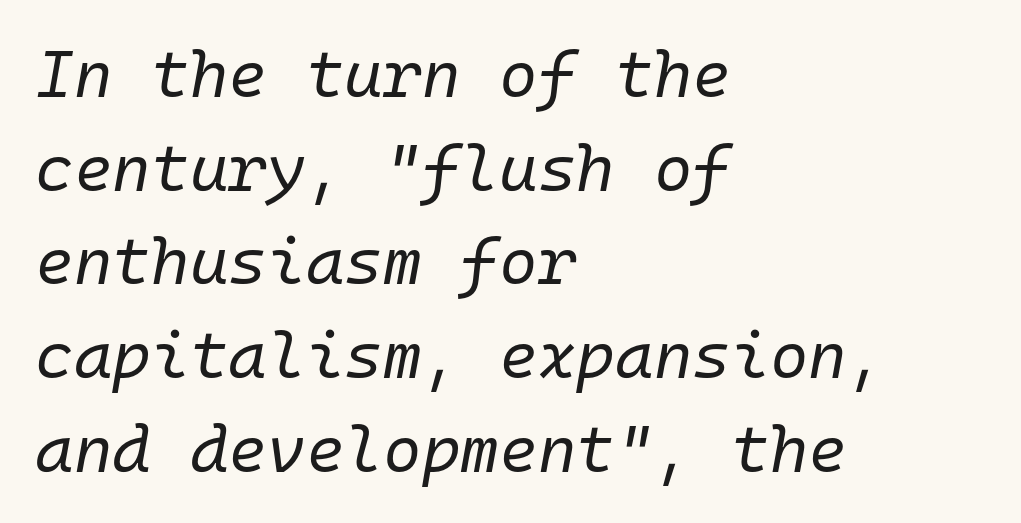
Q: Is the text bold? A: No.
Q: Is the text italic (slanted)? A: Yes, it leans right by about 10 degrees.
Q: Is the text underlined? A: No.
Q: How is the paragraph aligned? A: Left-aligned.
Q: Is the spacing between letters normal or unusually wide? A: Normal.
Q: Is the spacing between lines tight, normal or loose? A: Normal.
Q: Width (condensed, normal, or wide)? A: Normal.
Q: Stroke contrast? A: Low.
Q: x-height? A: Medium.
Q: Monospaced? A: Yes.
